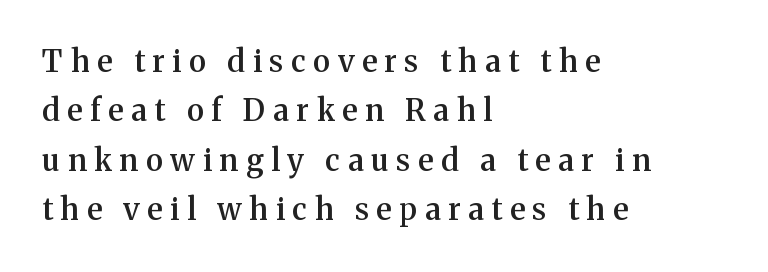
The image shows 30 px semibold serif type, upright; set left-aligned, normal line spacing (1.65x), unusually wide letter spacing (+0.26 em), not underlined; medium stroke contrast and a medium x-height.
